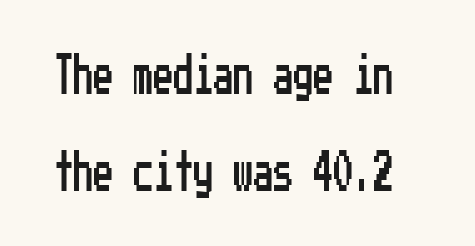
{"serif": "no", "italic": "no", "width": "condensed", "stroke_contrast": "low", "x_height": "medium", "underline": "no", "line_spacing": "loose", "line_spacing_ratio": 2.43, "letter_spacing": "normal", "letter_spacing_em": 0.0, "glyph_px": 40}
